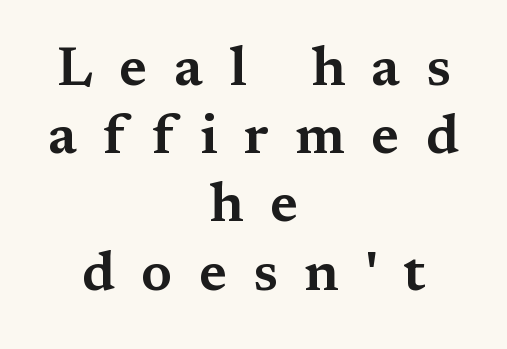
{"serif": "yes", "italic": "no", "width": "wide", "stroke_contrast": "medium", "x_height": "medium", "monospaced": "no", "underline": "no", "align": "center", "line_spacing_ratio": 1.24, "letter_spacing": "wide", "letter_spacing_em": 0.48, "glyph_px": 55}
